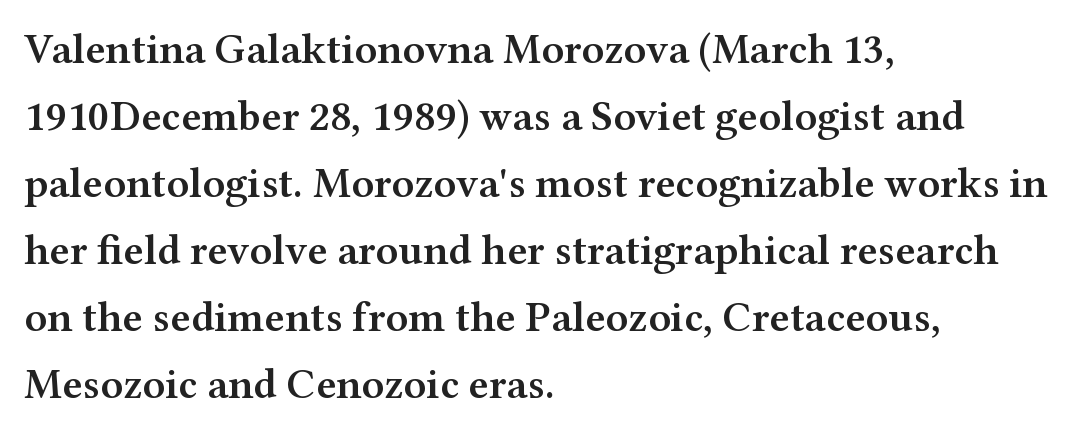
Q: Is the text bold? A: Semi-bold.
Q: Is the text italic (slanted)? A: No, it is upright.
Q: Is the typeface a serif or a sans-serif typeface? A: Serif.
Q: Is the text underlined? A: No.
Q: How is the paragraph aligned? A: Left-aligned.
Q: Is the spacing between letters normal or unusually wide? A: Normal.
Q: Is the spacing between lines tight, normal or loose? A: Normal.
Q: Width (condensed, normal, or wide)? A: Wide.
Q: Stroke contrast? A: Medium.
Q: x-height? A: Medium.
Q: Monospaced? A: No.
